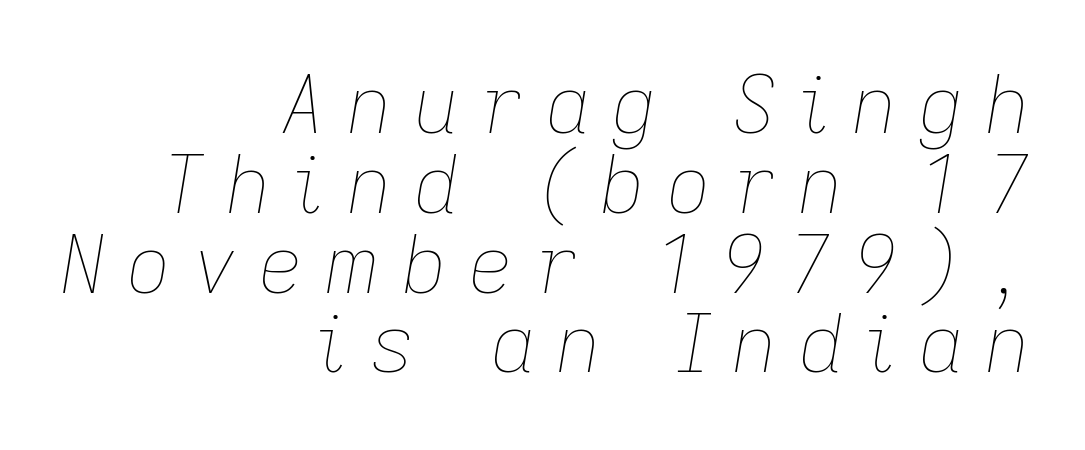
{"italic": "yes", "lean": "right", "slant_degrees": 9, "bold": "no", "weight": "thin", "width": "normal", "stroke_contrast": "low", "x_height": "medium", "monospaced": "no", "underline": "no", "align": "right", "line_spacing": "tight", "line_spacing_ratio": 1.01, "letter_spacing": "wide", "letter_spacing_em": 0.26, "glyph_px": 79}
